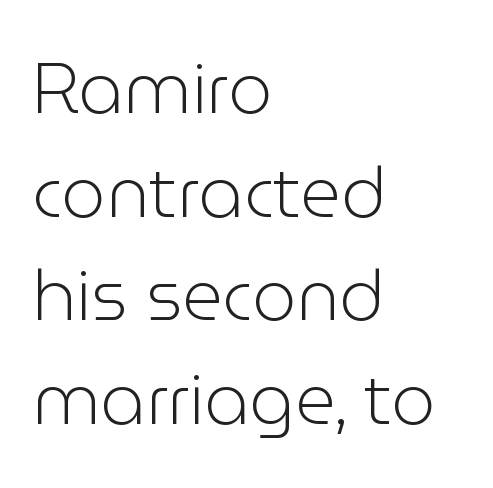
The image shows 70 px light sans-serif type, upright; set left-aligned, normal line spacing (1.48x), normal letter spacing, not underlined; low stroke contrast and a medium x-height.
